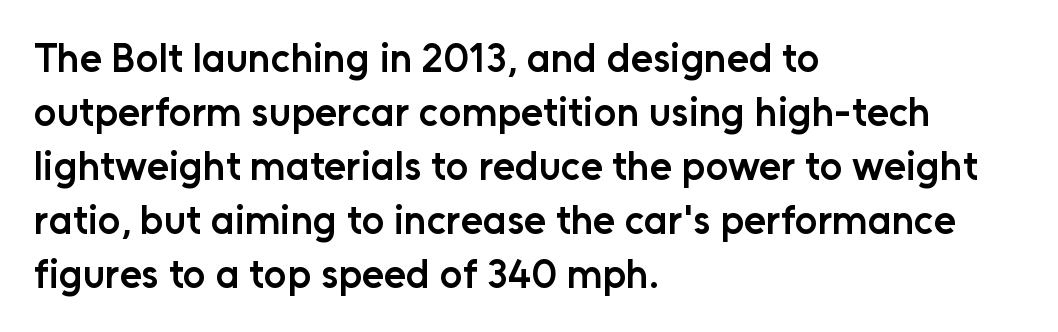
I'd call this a sans setting — the letters go barefoot. Typeset ragged right — the left edge is the straight one. This rendering leaves character spacing at its baseline value. Every letter is mildly thick-stroked: semibold rather than bold. The font's upright variant was chosen for this text.
